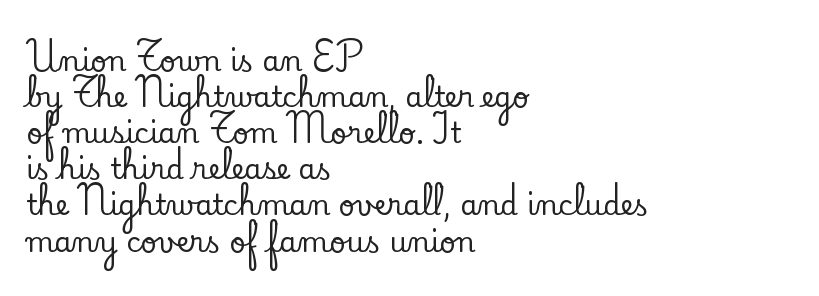
Anything drawn beneath the words? Only blank space. The lines in this sample share a left origin and differ only in where they stop. Is this a fixed-width face? No — the glyphs have proportional, varying widths. If you drew a line through each stem, it would be perfectly vertical. Standard letterfit; no display-style spreading of the glyphs. The designer went with a serif here, giving each stem small feet.
